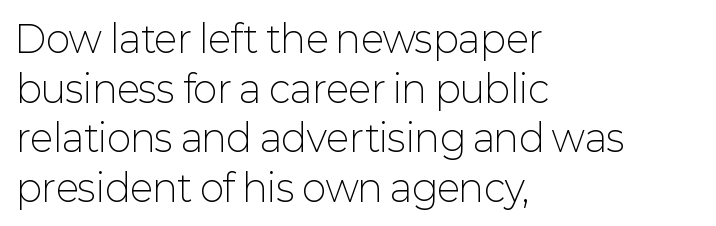
Q: Is the text bold? A: No.
Q: Is the text italic (slanted)? A: No, it is upright.
Q: Is the typeface a serif or a sans-serif typeface? A: Sans-serif.
Q: Is the text underlined? A: No.
Q: How is the paragraph aligned? A: Left-aligned.
Q: Is the spacing between letters normal or unusually wide? A: Normal.
Q: Is the spacing between lines tight, normal or loose? A: Normal.
Q: Width (condensed, normal, or wide)? A: Normal.
Q: Stroke contrast? A: Low.
Q: x-height? A: Medium.
Q: Monospaced? A: No.
